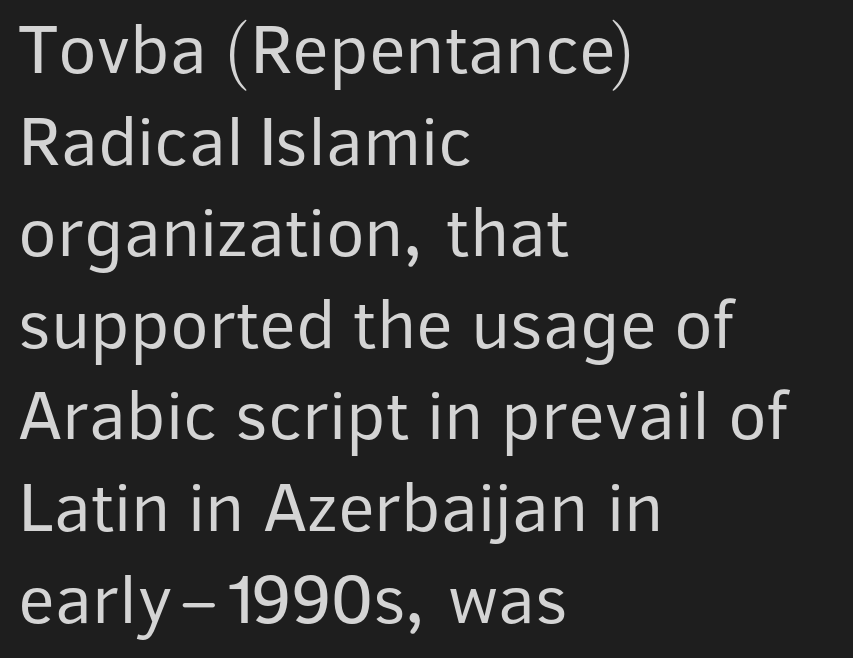
{"serif": "no", "italic": "no", "bold": "no", "weight": "regular", "width": "normal", "stroke_contrast": "low", "x_height": "medium", "monospaced": "no", "underline": "no", "align": "left", "line_spacing": "normal", "line_spacing_ratio": 1.29, "letter_spacing": "normal", "letter_spacing_em": 0.0, "glyph_px": 71}
